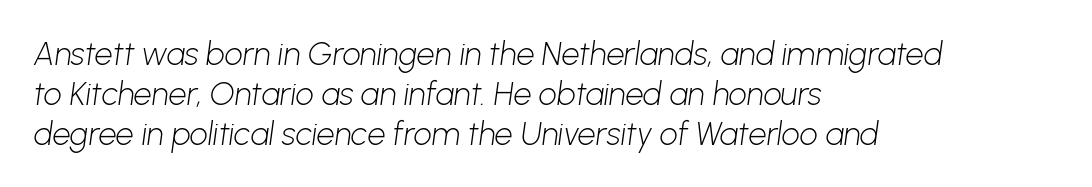
{"serif": "no", "bold": "no", "weight": "light", "width": "normal", "stroke_contrast": "low", "x_height": "medium", "monospaced": "no", "underline": "no", "align": "left", "line_spacing": "normal", "line_spacing_ratio": 1.25, "letter_spacing": "normal", "letter_spacing_em": 0.0, "glyph_px": 32}
